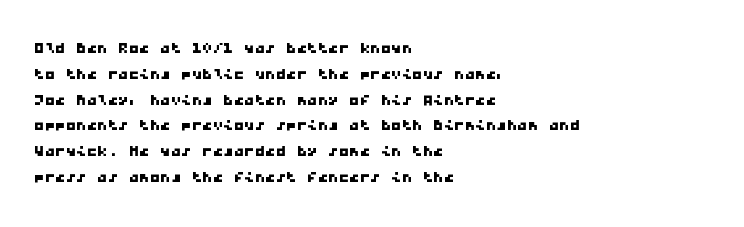
You could call the tracking neutral — neither tight nor loose. The glyphs are unaccompanied by any horizontal stroke below them. Each line starts at the same left margin while the right side varies.
